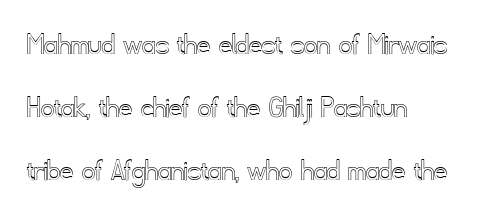
This is roman type, the default non-slanted kind. These lines stack with their left ends in a neat column. The letters sit at their default tracking, neither squeezed nor spread. Honestly, there is no underline to notice here at all.
